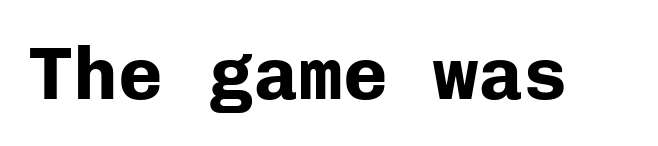
Q: Is the text bold? A: Yes.
Q: Is the text italic (slanted)? A: No, it is upright.
Q: Is the typeface a serif or a sans-serif typeface? A: Sans-serif.
Q: Is the text underlined? A: No.
Q: Is the spacing between letters normal or unusually wide? A: Normal.
Q: Width (condensed, normal, or wide)? A: Normal.
Q: Stroke contrast? A: Low.
Q: x-height? A: Medium.
Q: Monospaced? A: Yes.
